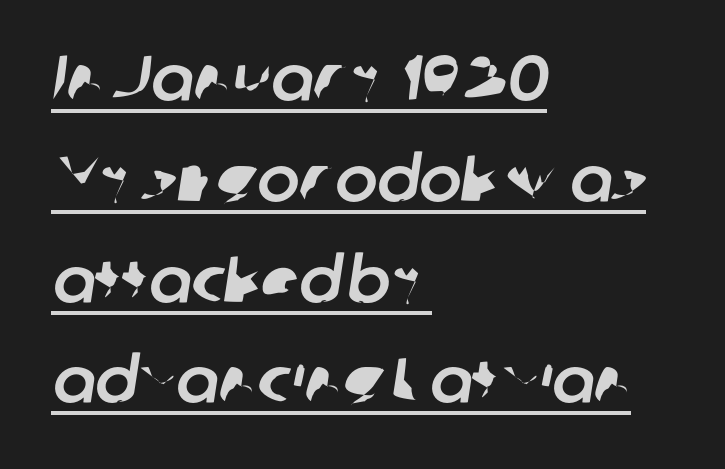
The image shows 63 px sans-serif type; set left-aligned, normal line spacing (1.6x), normal letter spacing, underlined; low stroke contrast and a medium x-height.
